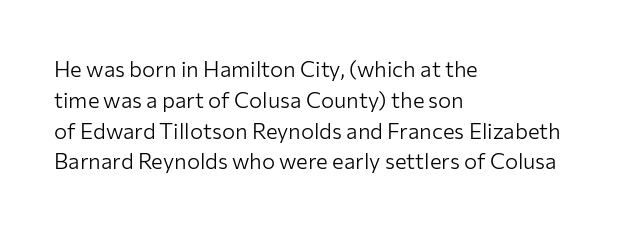
{"italic": "no", "bold": "no", "underline": "no", "align": "left", "line_spacing": "normal", "line_spacing_ratio": 1.4, "letter_spacing": "normal", "letter_spacing_em": 0.0, "glyph_px": 22}
